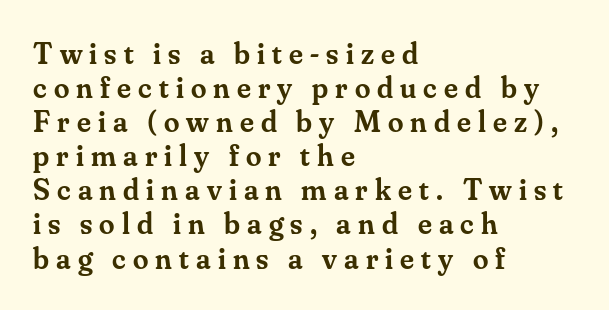
The image shows 31 px semibold serif type, upright; set left-aligned, tight line spacing (1.1x), unusually wide letter spacing (+0.23 em), not underlined; medium stroke contrast and a small x-height.
